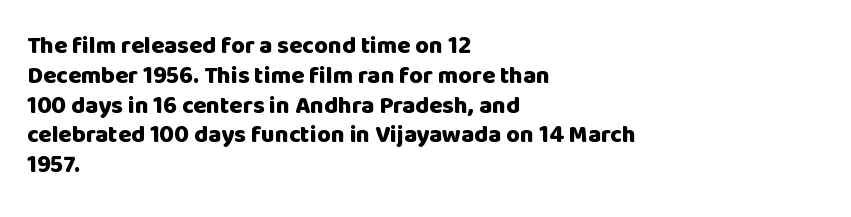
{"italic": "no", "bold": "yes", "underline": "no", "align": "left", "line_spacing_ratio": 1.24, "letter_spacing": "normal", "letter_spacing_em": 0.0, "glyph_px": 24}
